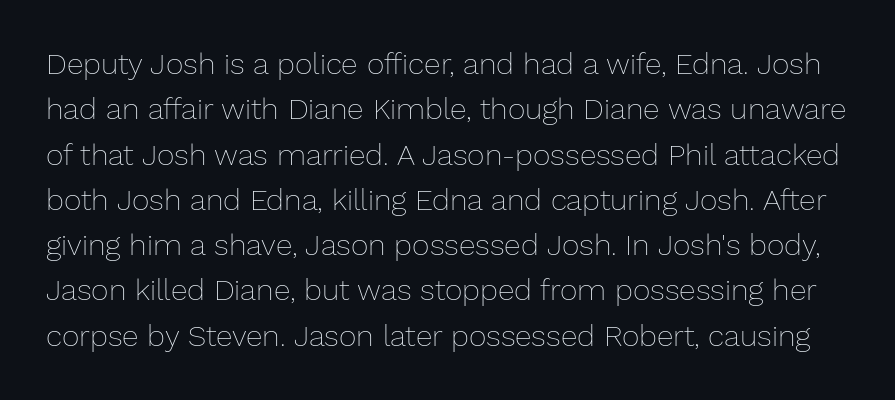
{"italic": "no", "bold": "no", "weight": "thin", "width": "normal", "stroke_contrast": "low", "x_height": "medium", "monospaced": "no", "underline": "no", "line_spacing": "normal", "line_spacing_ratio": 1.51, "letter_spacing": "normal", "letter_spacing_em": 0.0, "glyph_px": 30}
